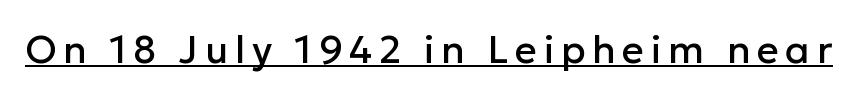
The image shows 38 px sans-serif type, upright; set underlined; low stroke contrast and a medium x-height.
